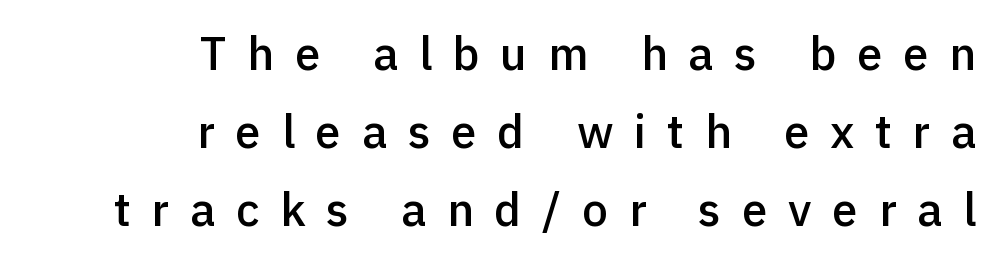
The passage shown is typed in a proportional face where columns would drift. The line texture is sparse and dotted thanks to wide tracking. Lines of text with bare space underneath. What kind of face is this? One without serifs — a sans. The typography opts for an upright posture over an oblique one.
